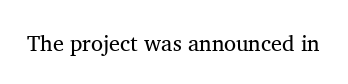
{"italic": "no", "bold": "no", "underline": "no", "letter_spacing": "normal", "letter_spacing_em": 0.0, "glyph_px": 22}
